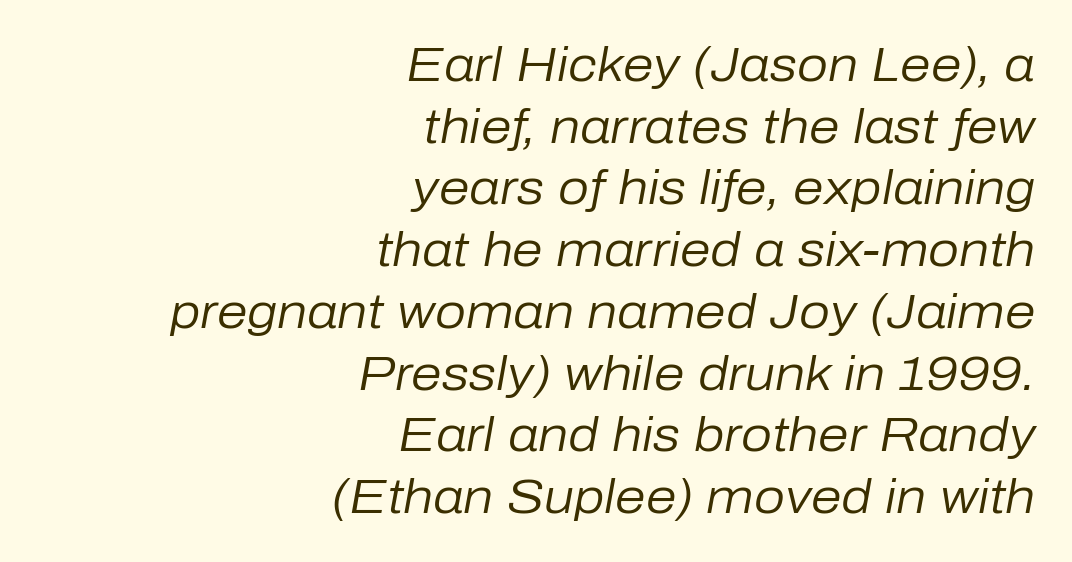
The image shows 49 px regular-weight type, italic (leaning right); set right-aligned, normal line spacing (1.26x), normal letter spacing, not underlined; low stroke contrast and a medium x-height.
